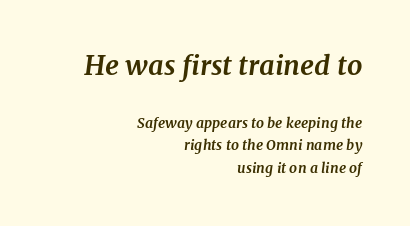
Q: Is the text bold? A: Yes.
Q: Is the text italic (slanted)? A: Yes, it leans right by about 7 degrees.
Q: Is the text underlined? A: No.
Q: How is the paragraph aligned? A: Right-aligned.
Q: Is the spacing between letters normal or unusually wide? A: Normal.
Q: Is the spacing between lines tight, normal or loose? A: Normal.
Q: Which block of text is set in a larger size, the first (top) or the second (bottom)? A: The first (top) one.
